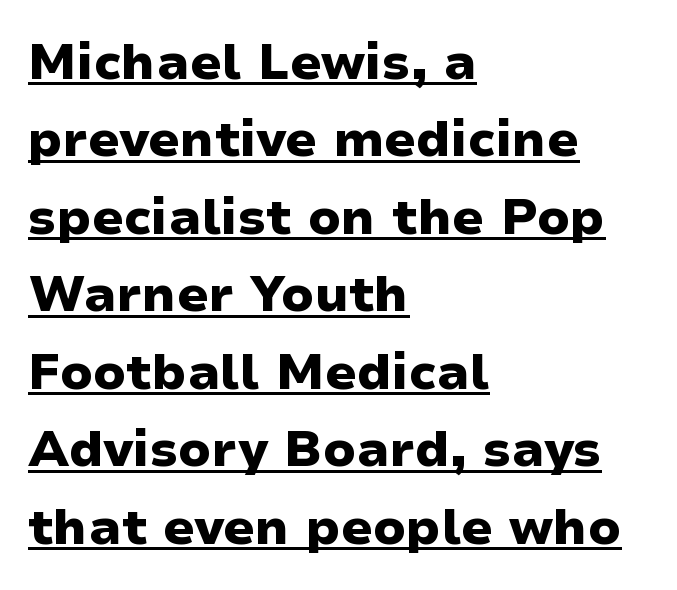
Q: Is the text bold? A: Yes.
Q: Is the text italic (slanted)? A: No, it is upright.
Q: Is the typeface a serif or a sans-serif typeface? A: Sans-serif.
Q: Is the text underlined? A: Yes.
Q: How is the paragraph aligned? A: Left-aligned.
Q: Is the spacing between letters normal or unusually wide? A: Normal.
Q: Is the spacing between lines tight, normal or loose? A: Normal.
Q: Width (condensed, normal, or wide)? A: Wide.
Q: Stroke contrast? A: Low.
Q: x-height? A: Medium.
Q: Monospaced? A: No.
